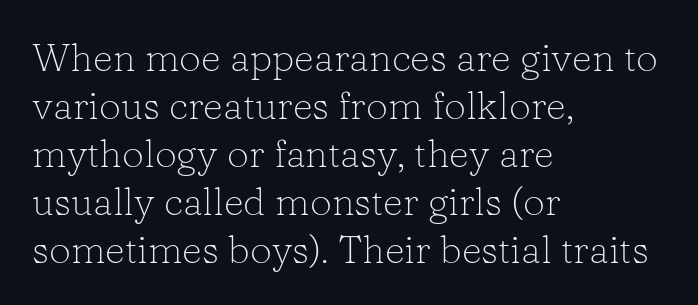
The paragraph has a hard left edge and a soft right edge. This sample uses a serif face. Each letter keeps its own natural width here, so spacing adapts to shape. Underline: absent.
